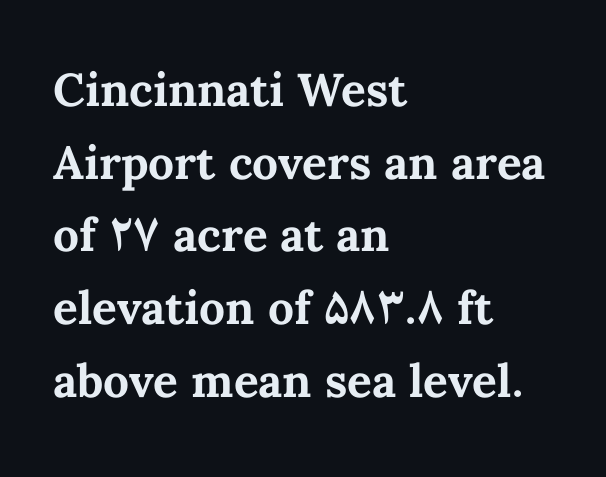
Q: Is the text bold? A: Yes.
Q: Is the text italic (slanted)? A: No, it is upright.
Q: Is the text underlined? A: No.
Q: How is the paragraph aligned? A: Left-aligned.
Q: Is the spacing between letters normal or unusually wide? A: Normal.
Q: Is the spacing between lines tight, normal or loose? A: Normal.
Q: Width (condensed, normal, or wide)? A: Normal.
Q: Stroke contrast? A: Medium.
Q: x-height? A: Medium.
Q: Monospaced? A: No.
